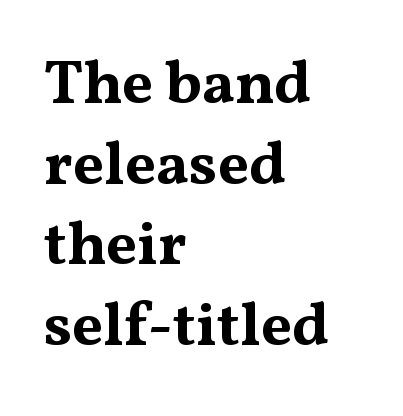
The image shows 61 px bold, wide serif type, upright; set left-aligned, normal line spacing (1.32x), normal letter spacing, not underlined; medium stroke contrast and a medium x-height.
